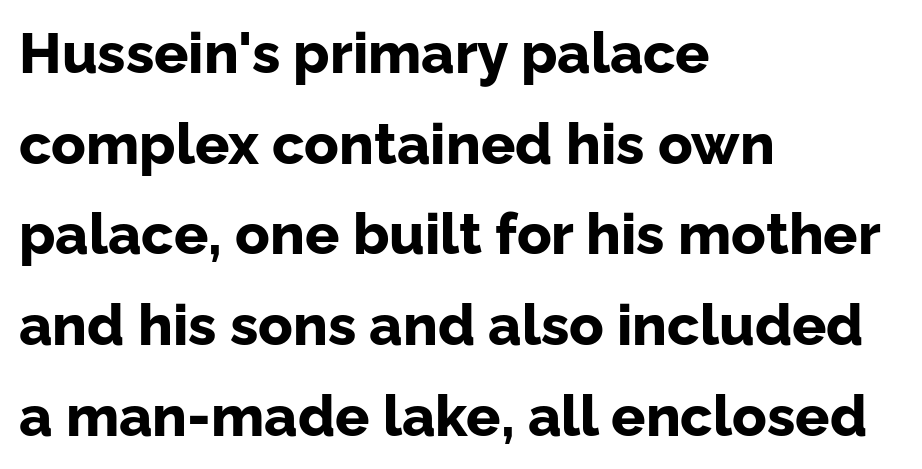
The image shows 57 px bold sans-serif type, upright; set left-aligned, normal line spacing (1.59x), normal letter spacing, not underlined; low stroke contrast and a medium x-height.
